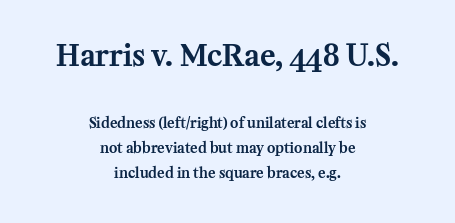
{"serif": "yes", "italic": "no", "width": "normal", "stroke_contrast": "medium", "x_height": "medium", "monospaced": "no", "underline": "no", "align": "center", "line_spacing_ratio": 1.76, "letter_spacing": "normal", "letter_spacing_em": 0.0, "larger_block": "first", "size_ratio": 2.07, "glyph_px": 29}
